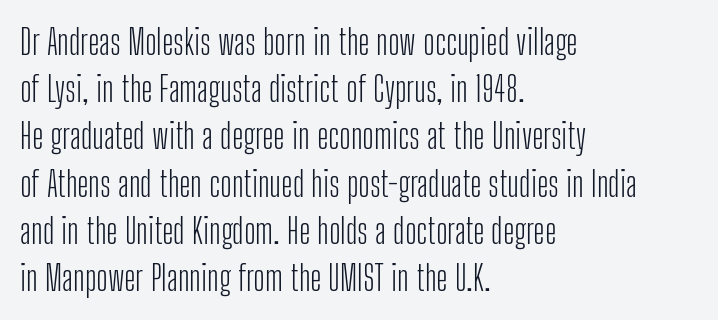
Q: Is the text bold? A: No.
Q: Is the text italic (slanted)? A: No, it is upright.
Q: Is the typeface a serif or a sans-serif typeface? A: Sans-serif.
Q: Is the text underlined? A: No.
Q: How is the paragraph aligned? A: Left-aligned.
Q: Is the spacing between letters normal or unusually wide? A: Normal.
Q: Is the spacing between lines tight, normal or loose? A: Normal.
Q: Width (condensed, normal, or wide)? A: Condensed.
Q: Stroke contrast? A: Low.
Q: x-height? A: Medium.
Q: Monospaced? A: No.
